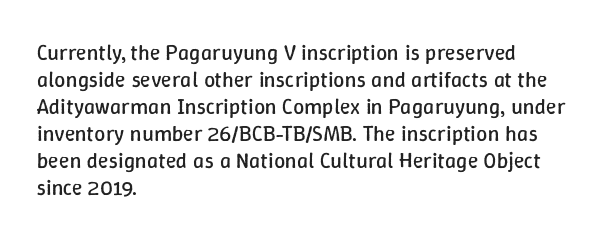
Q: Is the text bold? A: No.
Q: Is the text italic (slanted)? A: No, it is upright.
Q: Is the text underlined? A: No.
Q: How is the paragraph aligned? A: Left-aligned.
Q: Is the spacing between letters normal or unusually wide? A: Normal.
